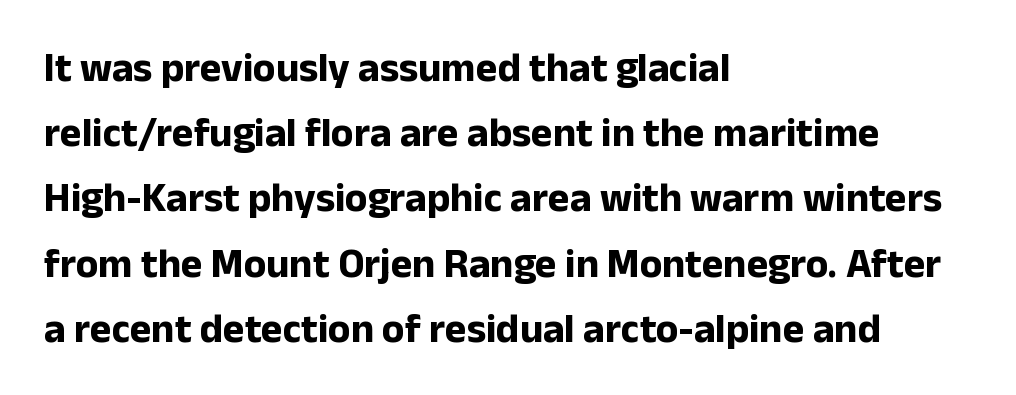
When letters stand straight like this, we call the style roman or upright. Do the characters align in a grid? No, the font is proportional. In terms of leading, this rendering sits right in the middle. There is no visible air inserted between adjacent glyphs. No word sits above an underline. Stroke thickness is high; the sample reads as a true bold.
